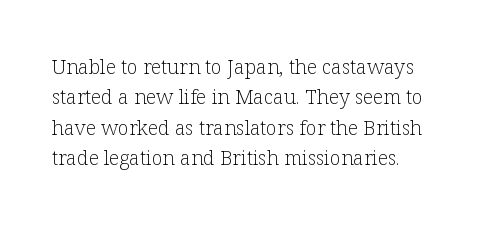
Q: Is the text bold? A: No.
Q: Is the text italic (slanted)? A: No, it is upright.
Q: Is the text underlined? A: No.
Q: How is the paragraph aligned? A: Left-aligned.
Q: Is the spacing between letters normal or unusually wide? A: Normal.
Q: Is the spacing between lines tight, normal or loose? A: Normal.
